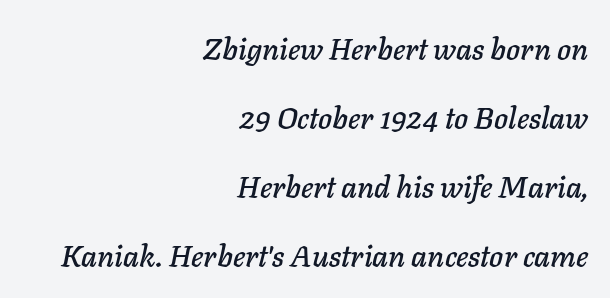
In terms of letterspacing, this is plain default setting. The zone under the glyphs is completely vacant. Slanted lettering throughout. Reading down the block, your eye finds every line finishing at a fixed right position.
